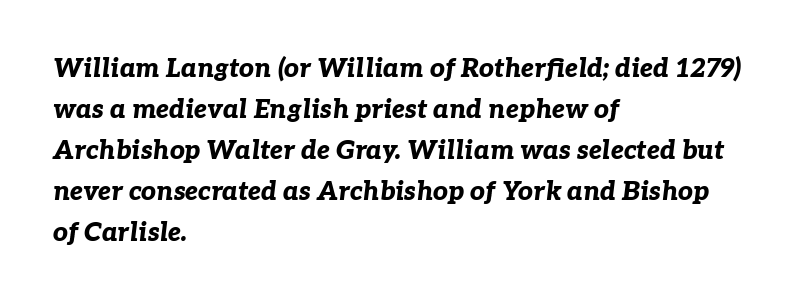
These lines were composed using italics. The letterforms sit shoulder to shoulder at normal distance. Only glyphs here, with clear space below each row. Reading down the block, your eye returns to a fixed left position each line.
